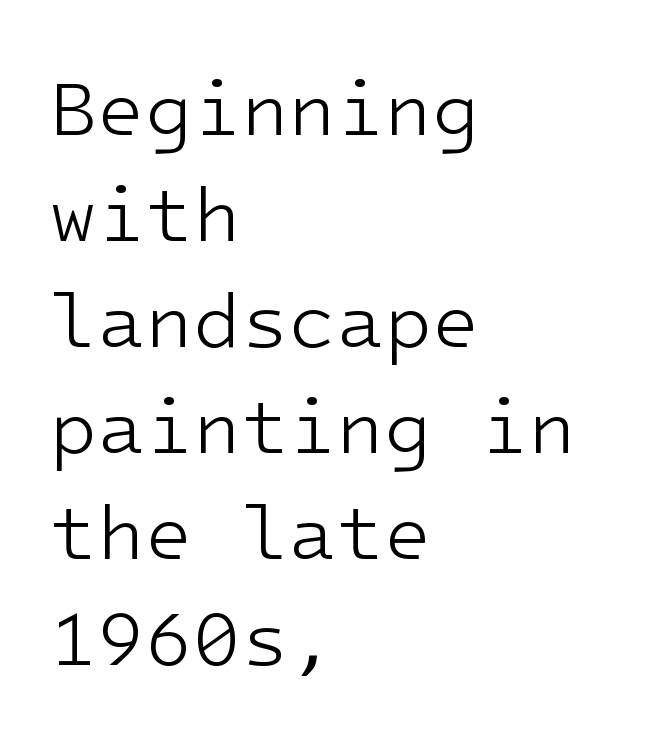
The image shows 78 px light sans-serif type, upright; set left-aligned, normal line spacing (1.36x), normal letter spacing, not underlined; low stroke contrast and a medium x-height.
